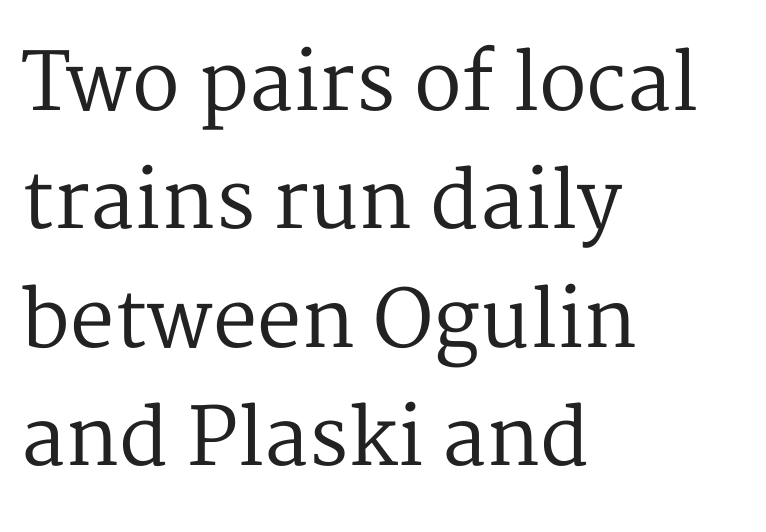
The image shows 79 px regular-weight serif type, upright; set left-aligned, normal line spacing (1.5x), normal letter spacing, not underlined; medium stroke contrast and a medium x-height.
